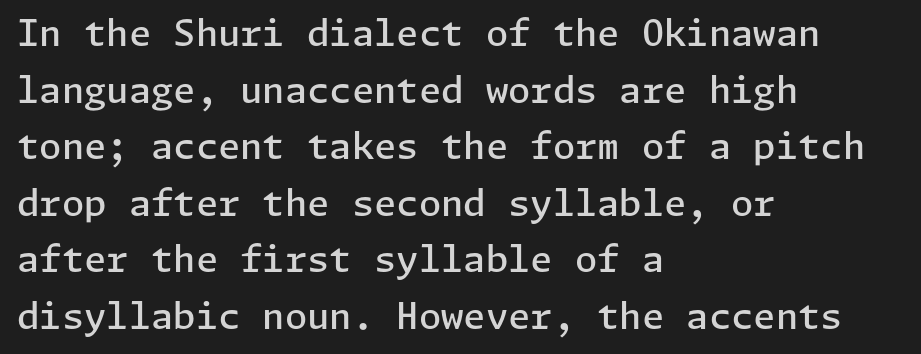
The image shows 36 px semibold sans-serif type, upright; set left-aligned, normal line spacing (1.57x), normal letter spacing, not underlined; low stroke contrast and a medium x-height.
